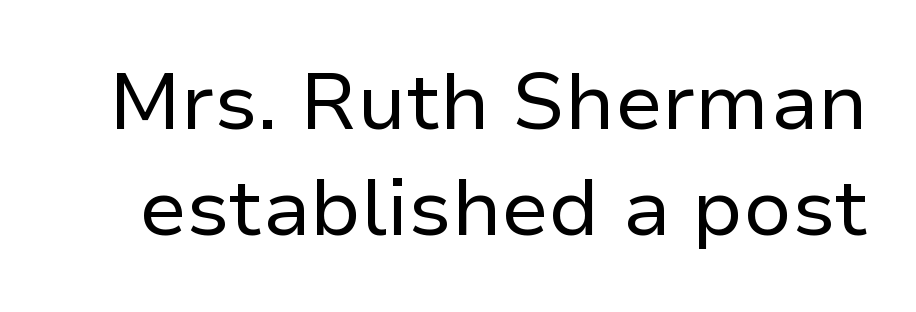
The image shows 80 px regular-weight sans-serif type, upright; set normal line spacing (1.32x), normal letter spacing, not underlined; low stroke contrast and a medium x-height.
